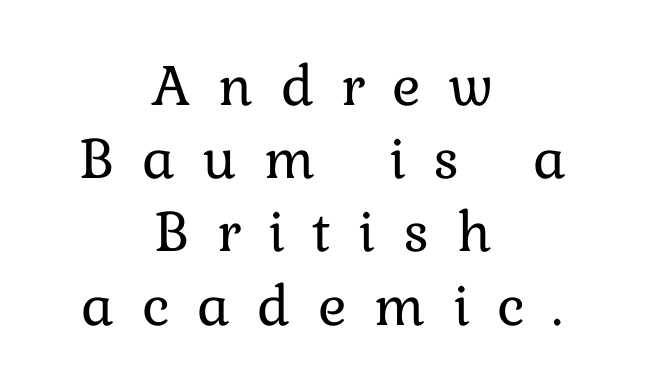
This is the regular roman posture of the typeface. Does extra space separate the letters? Yes, quite a lot of it. Compared with a flush-left layout, this one balances lines on the center instead. Looks like regular typesetting: each glyph gets only the width it needs. The gap between lines stays unmarked. The weight tops out at a normal text grade.
